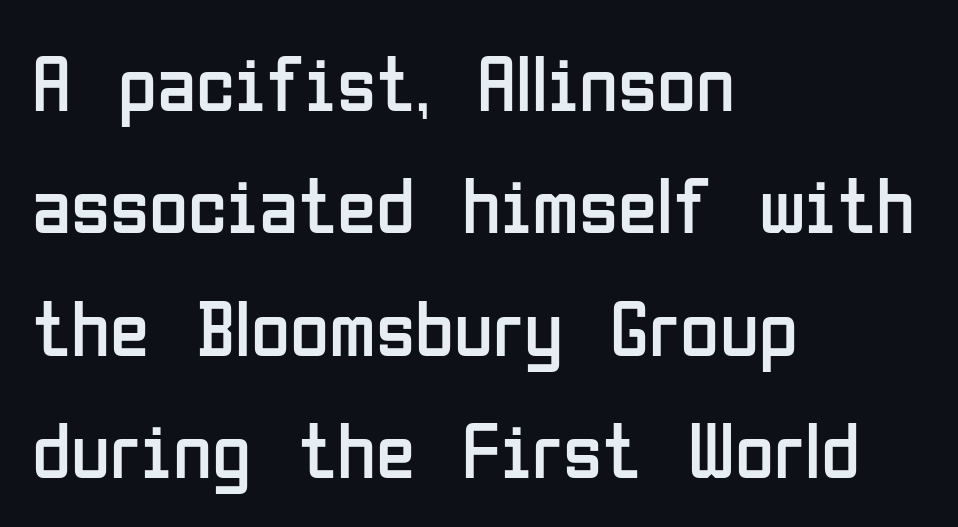
This sample has the flowing, uneven cadence of proportional lettering. The letters sit at their default tracking, neither squeezed nor spread. Just letters on the line, the space beneath them empty. The leading is moderate, giving the passage an even texture. The font is comparable to plain body text, perhaps lighter.
